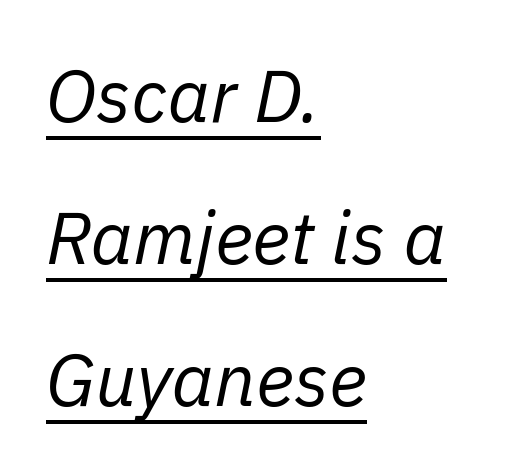
Compared with undecorated copy, this sample adds a rule below the words. Vertically, the passage feels expansive, rows floating well apart. Each letter keeps its own natural width here, so spacing adapts to shape. Heft: none added — not bold. Does extra space separate the letters? No, they use regular spacing.
